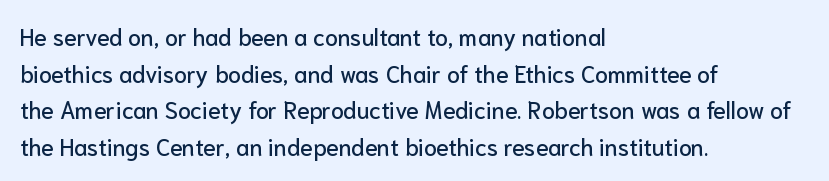
{"italic": "no", "underline": "no", "align": "left", "line_spacing": "normal", "line_spacing_ratio": 1.59, "letter_spacing": "normal", "letter_spacing_em": 0.0, "glyph_px": 23}
